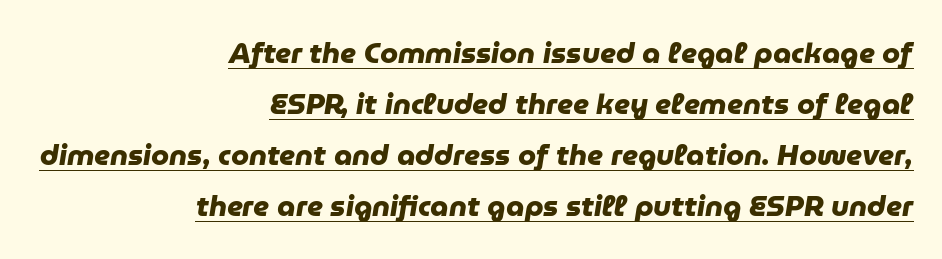
The face used here is rendered with its standard letterfit. The lines are quadded right. Serif or sans? Sans — the stroke terminals are bare. Chunky letters — that's bold for sure. Glance below the letters and you will spot a drawn line. Character widths vary here, with narrow letters taking less room than wide ones.
